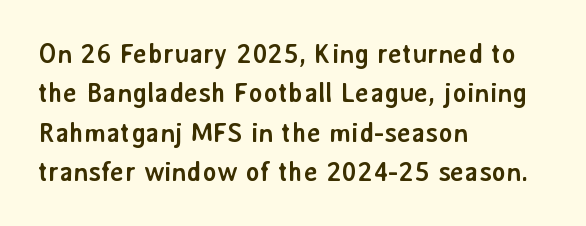
The line texture is even and compact thanks to regular tracking. Notice how the passage keeps a crisp vertical edge on the left only. Rendered with straight, roman letterforms. A bare baseline throughout the passage. One glance says typical: line gaps are just what's usual.
